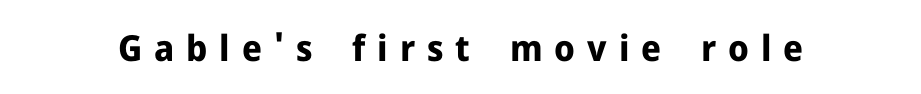
The image shows 36 px bold sans-serif type, upright; set unusually wide letter spacing (+0.33 em), not underlined; low stroke contrast and a medium x-height.
